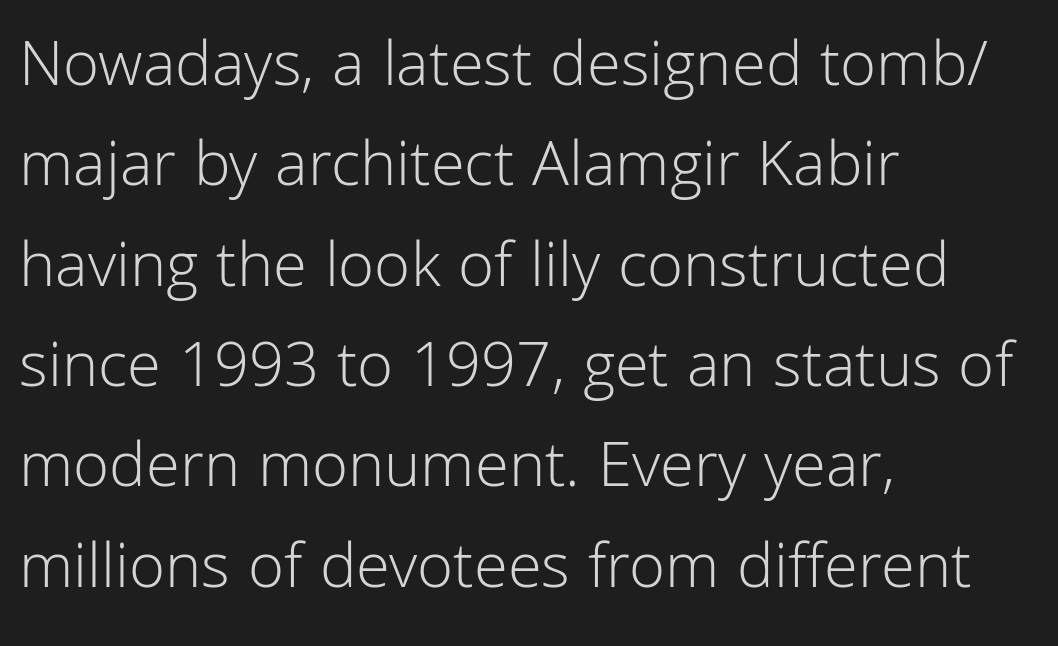
Caption: multi-line text, flush left, ragged right. Stems here are at most as thick as an everyday book face. Each letter's strokes conclude bluntly, with no projecting serifs. Summary of vertical rhythm: regular, with standard interline spacing.
